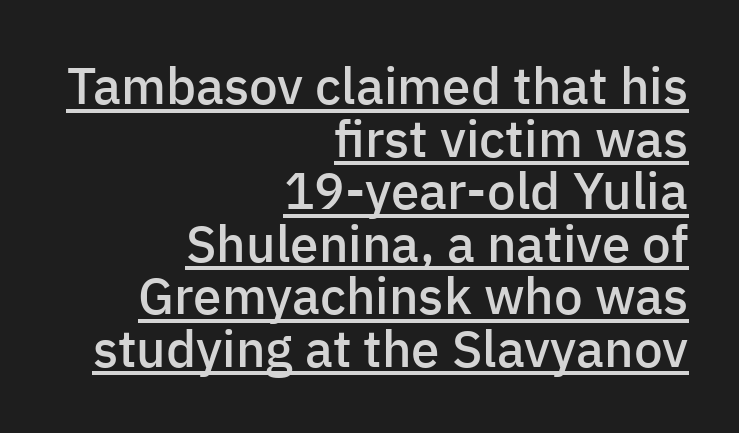
Nothing sits at the stroke ends, so this counts as sans-serif. Layout note: lines flush right. Tall strokes in this sample are plumb rather than angled. One glance says dense: line gaps are narrower than usual. A typesetter would call this proportional, since set widths differ per character. Decoration check: the copy is underlined.
